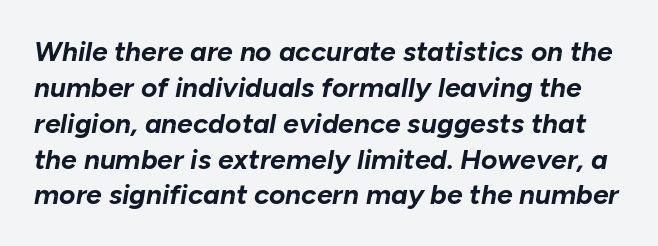
Between one letter and the next there's only the usual sliver of space. Varying glyph widths throughout — classic text-font behaviour. The passage shown stacks its lines at a standard gap. Decoration check: the copy has no underline.
